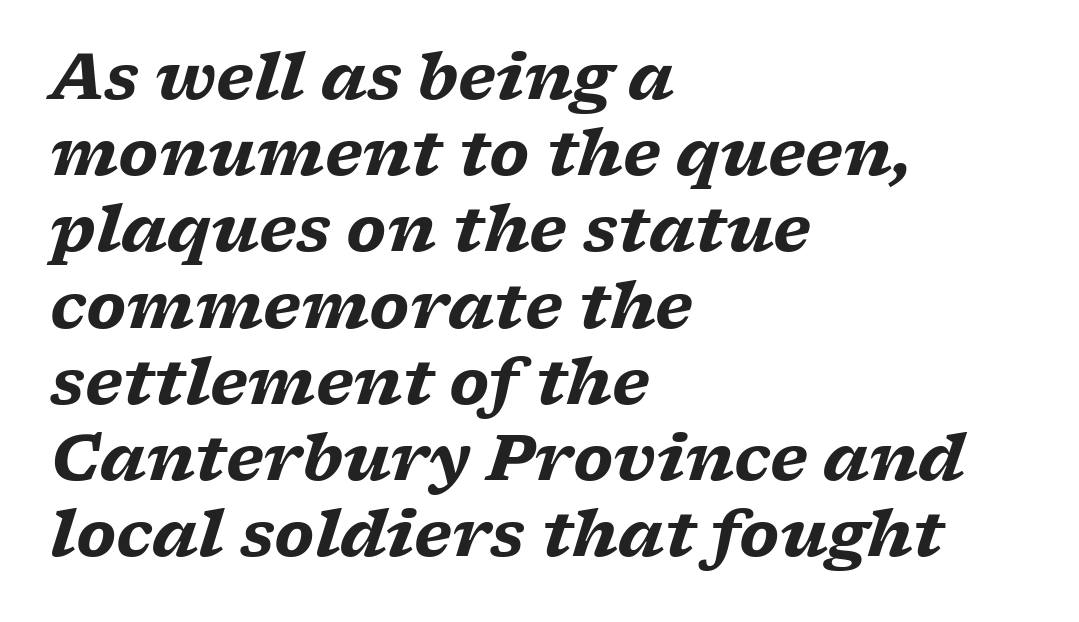
{"serif": "yes", "italic": "yes", "lean": "right", "slant_degrees": 17, "bold": "yes", "weight": "heavy", "width": "wide", "stroke_contrast": "low", "x_height": "medium", "monospaced": "no", "underline": "no", "align": "left", "line_spacing_ratio": 1.21, "letter_spacing": "normal", "letter_spacing_em": 0.0, "glyph_px": 63}
